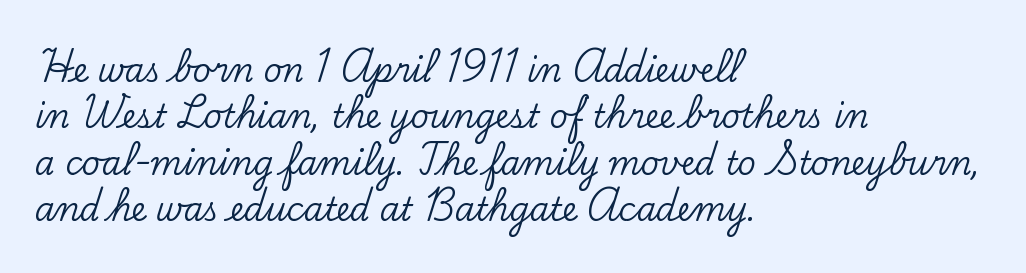
The image shows 32 px serif type; set left-aligned, normal line spacing (1.45x), normal letter spacing, not underlined; low stroke contrast and a small x-height.
